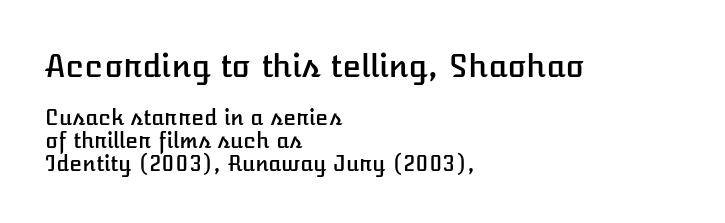
Q: Is the text italic (slanted)? A: No, it is upright.
Q: Is the text underlined? A: No.
Q: How is the paragraph aligned? A: Left-aligned.
Q: Is the spacing between letters normal or unusually wide? A: Normal.
Q: Is the spacing between lines tight, normal or loose? A: Tight.
Q: Which block of text is set in a larger size, the first (top) or the second (bottom)? A: The first (top) one.
Q: Width (condensed, normal, or wide)? A: Normal.
Q: Stroke contrast? A: Low.
Q: x-height? A: Medium.
Q: Monospaced? A: No.
